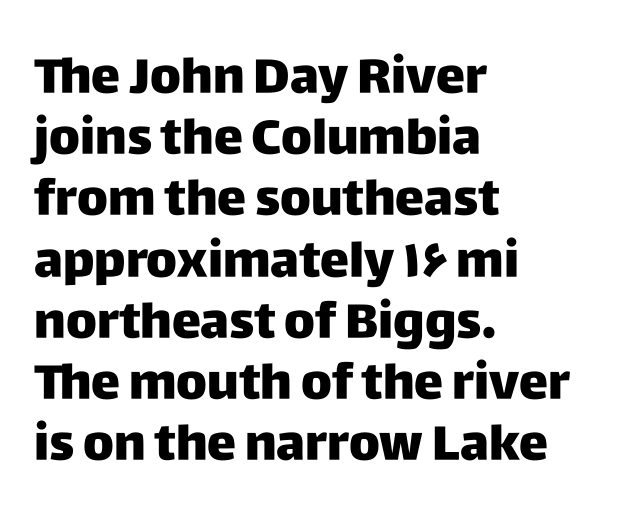
Q: Is the text italic (slanted)? A: No, it is upright.
Q: Is the typeface a serif or a sans-serif typeface? A: Sans-serif.
Q: Is the text underlined? A: No.
Q: How is the paragraph aligned? A: Left-aligned.
Q: Is the spacing between letters normal or unusually wide? A: Normal.
Q: Is the spacing between lines tight, normal or loose? A: Normal.
Q: Width (condensed, normal, or wide)? A: Normal.
Q: Stroke contrast? A: Low.
Q: x-height? A: Large.
Q: Monospaced? A: No.
